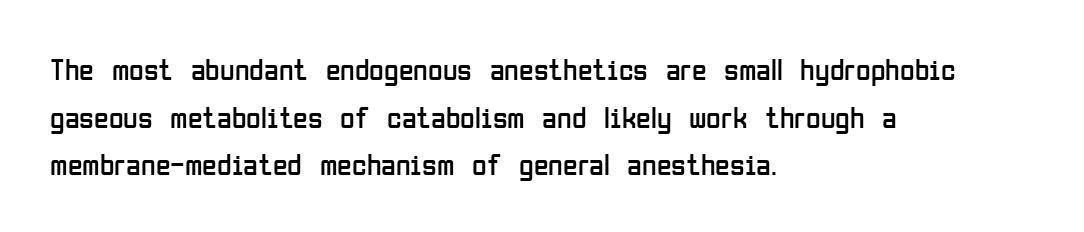
{"serif": "no", "italic": "no", "bold": "no", "weight": "regular", "width": "condensed", "stroke_contrast": "low", "x_height": "medium", "monospaced": "no", "underline": "no", "align": "left", "line_spacing": "normal", "line_spacing_ratio": 1.59, "letter_spacing": "normal", "letter_spacing_em": 0.0, "glyph_px": 30}
